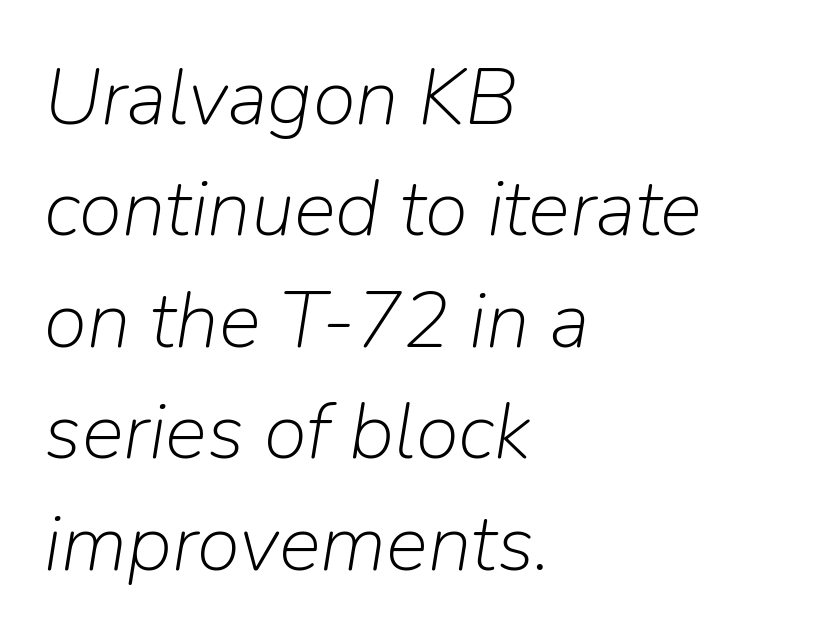
Q: Is the text bold? A: No.
Q: Is the text italic (slanted)? A: Yes, it leans right by about 9 degrees.
Q: Is the text underlined? A: No.
Q: How is the paragraph aligned? A: Left-aligned.
Q: Is the spacing between letters normal or unusually wide? A: Normal.
Q: Is the spacing between lines tight, normal or loose? A: Normal.
Q: Width (condensed, normal, or wide)? A: Normal.
Q: Stroke contrast? A: Low.
Q: x-height? A: Medium.
Q: Monospaced? A: No.
